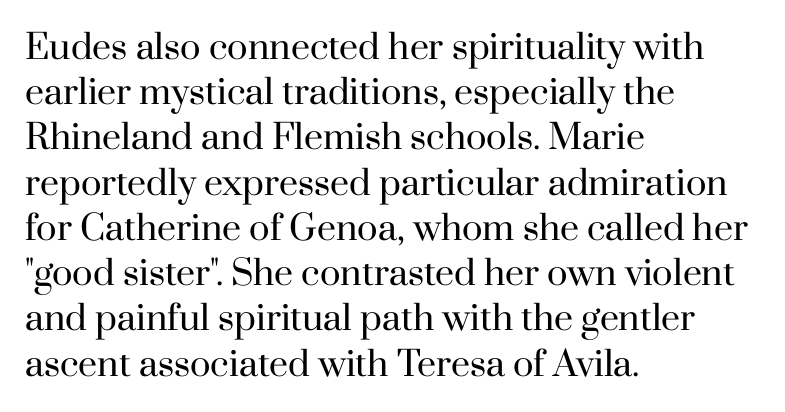
The image shows 34 px regular-weight serif type, upright; set left-aligned, normal line spacing (1.33x), normal letter spacing, not underlined; high stroke contrast and a small x-height.
